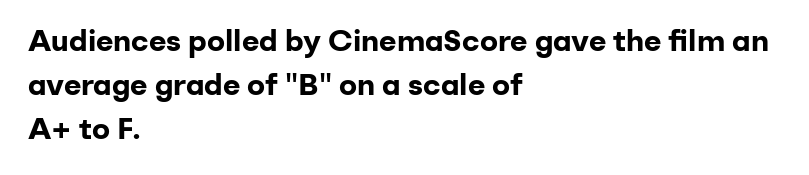
Q: Is the text bold? A: Yes.
Q: Is the text italic (slanted)? A: No, it is upright.
Q: Is the typeface a serif or a sans-serif typeface? A: Sans-serif.
Q: Is the text underlined? A: No.
Q: How is the paragraph aligned? A: Left-aligned.
Q: Is the spacing between letters normal or unusually wide? A: Normal.
Q: Is the spacing between lines tight, normal or loose? A: Normal.
Q: Width (condensed, normal, or wide)? A: Normal.
Q: Stroke contrast? A: Low.
Q: x-height? A: Medium.
Q: Monospaced? A: No.
